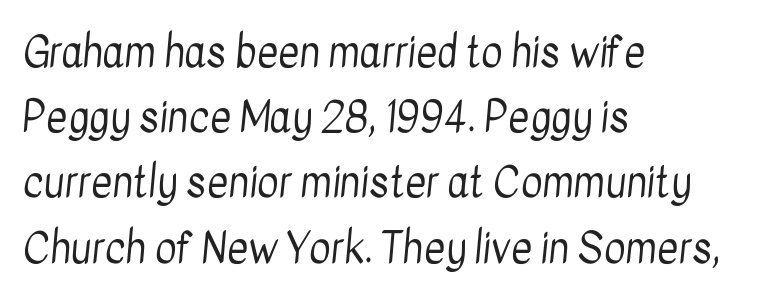
Each word holds together tightly as a unit, with standard inter-letter gaps. Each line starts at the same left margin while the right side varies. The font is comparable to plain body text, perhaps lighter. Each letter's strokes conclude bluntly, with no projecting serifs.
